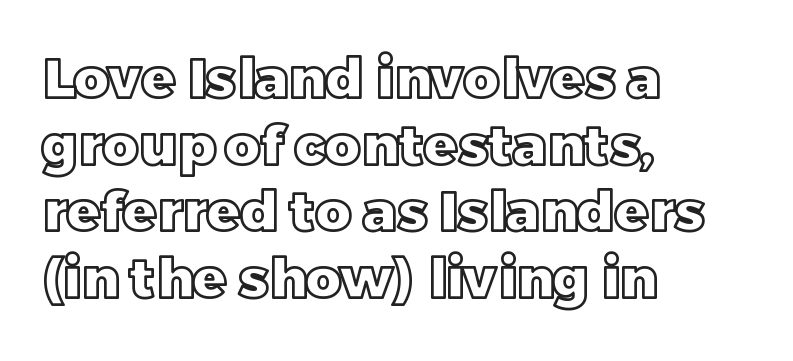
The image shows 55 px text type, upright; set left-aligned, line spacing 1.21x, normal letter spacing, not underlined; a large x-height.
